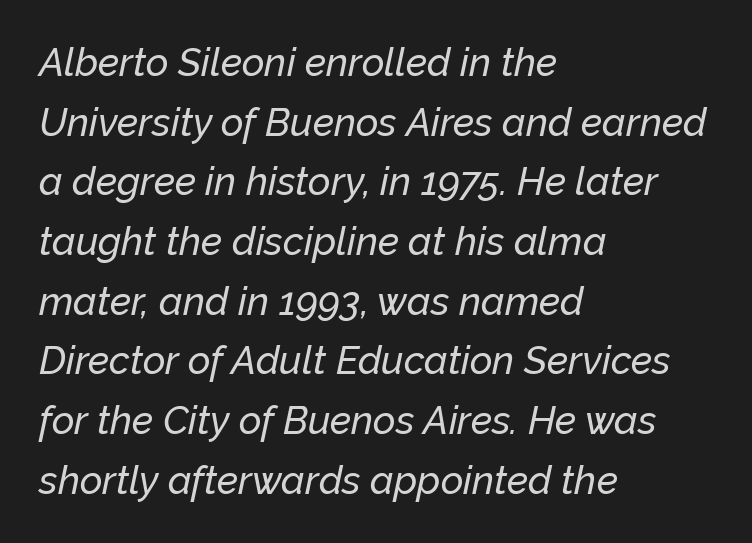
{"italic": "yes", "lean": "right", "slant_degrees": 12, "width": "normal", "stroke_contrast": "low", "x_height": "medium", "monospaced": "no", "underline": "no", "align": "left", "line_spacing": "normal", "line_spacing_ratio": 1.53, "letter_spacing": "normal", "letter_spacing_em": 0.0, "glyph_px": 39}
